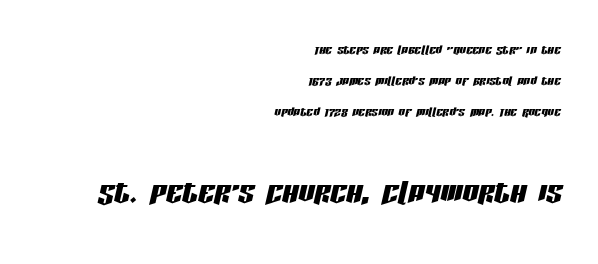
Tracking here is standard; glyphs follow each other at the usual distance. The passage shown leans; its letterforms are oblique. Each row of text sits above clean, open space. The lower block of text is set noticeably larger than the block above it.
